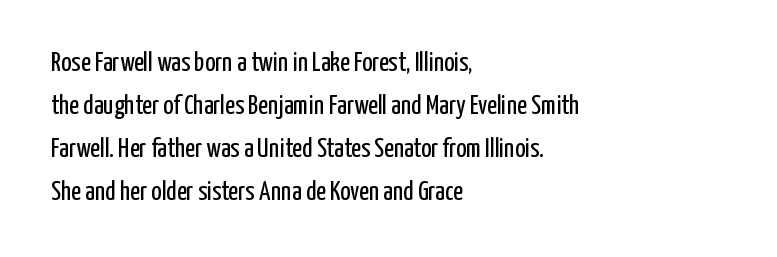
The image shows 27 px text type, upright; set left-aligned, normal line spacing (1.59x), normal letter spacing, not underlined.
